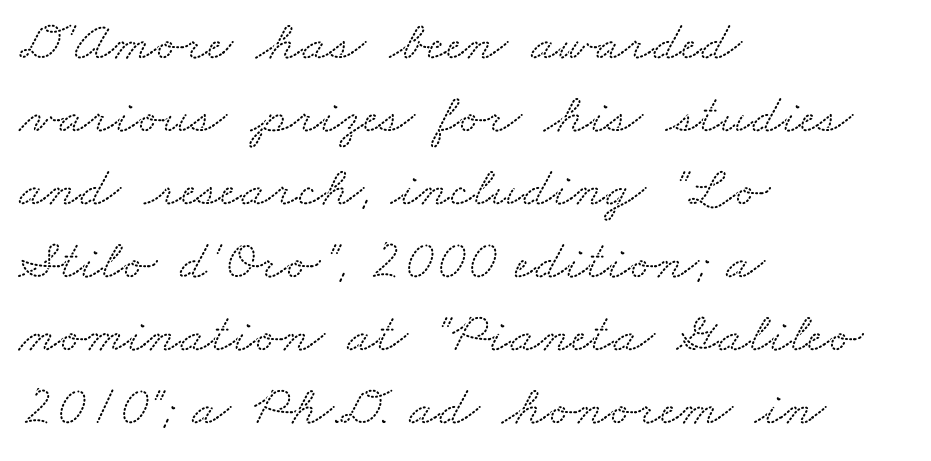
Horizontal alignment here is leftward, the default for most running prose. The horizontal fit of the characters is conventional and even. The rendering uses a moderate line-height, typical for paragraphs. Descenders are the only things crossing below the line. Small tapered or slab feet sit at the stroke ends, so this counts as serif. You could not count columns in this text — the font is proportionally spaced.
